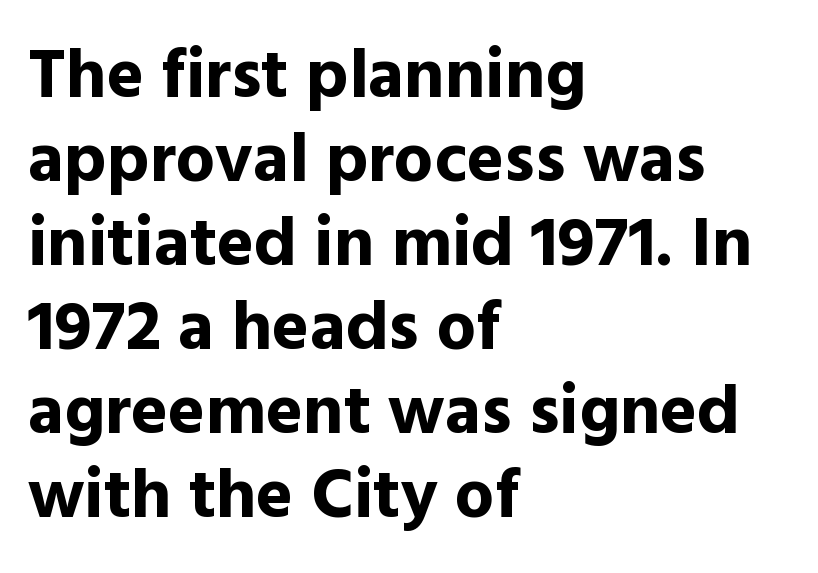
The image shows 70 px bold sans-serif type, upright; set left-aligned, line spacing 1.2x, normal letter spacing, not underlined; a medium x-height.
